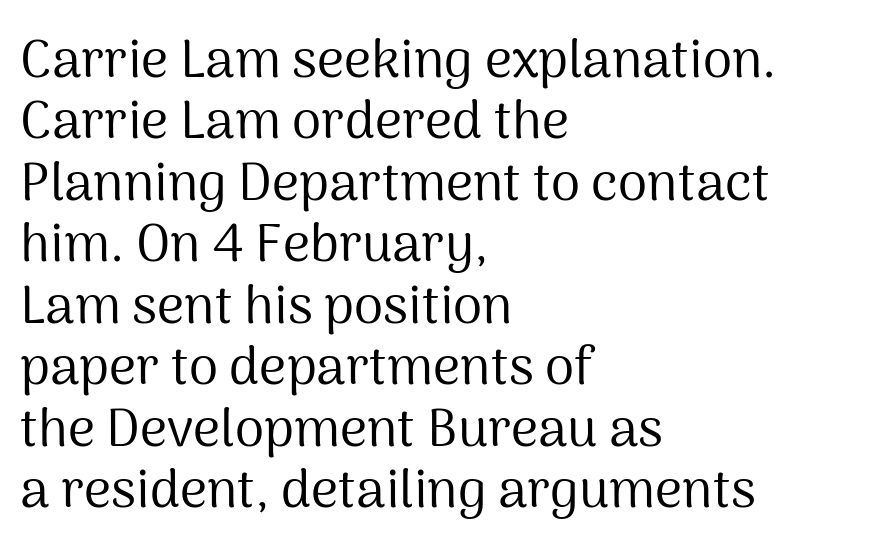
The image shows 53 px regular-weight sans-serif type, upright; set left-aligned, line spacing 1.16x, normal letter spacing, not underlined; medium stroke contrast and a medium x-height.
